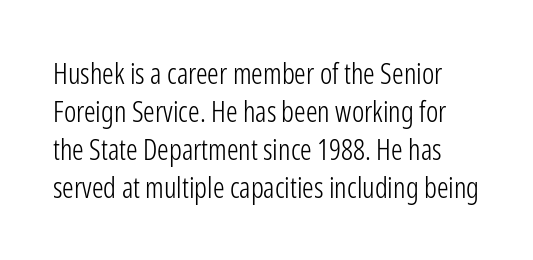
The face looks like a standard text weight, possibly lighter. To sum up the face: it is a sans, with no serifs. The tracking reads as untouched default to a designer's eye. Type without underlining.
